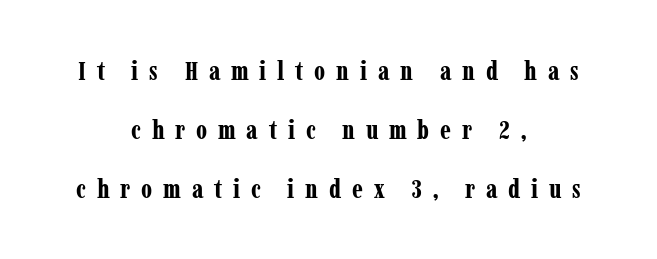
The image shows 27 px bold type, upright; set centered, loose line spacing (2.18x), unusually wide letter spacing (+0.4 em), not underlined.
